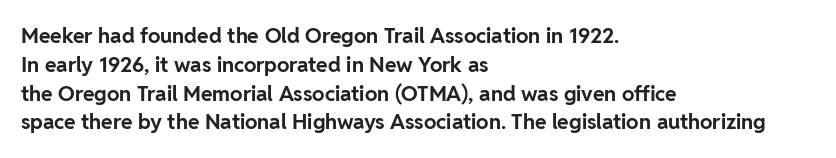
The image shows 21 px bold type, upright; set left-aligned, normal line spacing (1.37x), normal letter spacing, not underlined.
